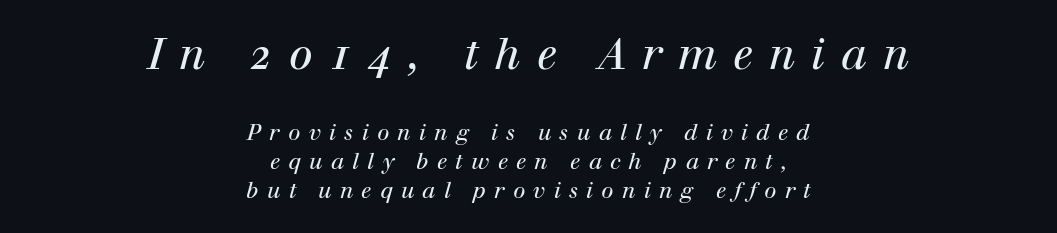
The image shows 43 px regular-weight serif type, italic (leaning right); set centered, normal line spacing (1.32x), unusually wide letter spacing (+0.37 em), not underlined; the first (top) block is 1.95x larger; high stroke contrast and a medium x-height.
